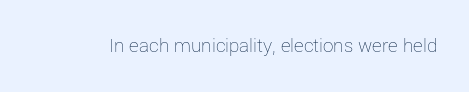
The passage shown is not underscored anywhere. The font's upright variant was chosen for this text. Stems here are at most as thick as an everyday book face. Observe the ordinary spacing: letters are neighbours, not strangers.
